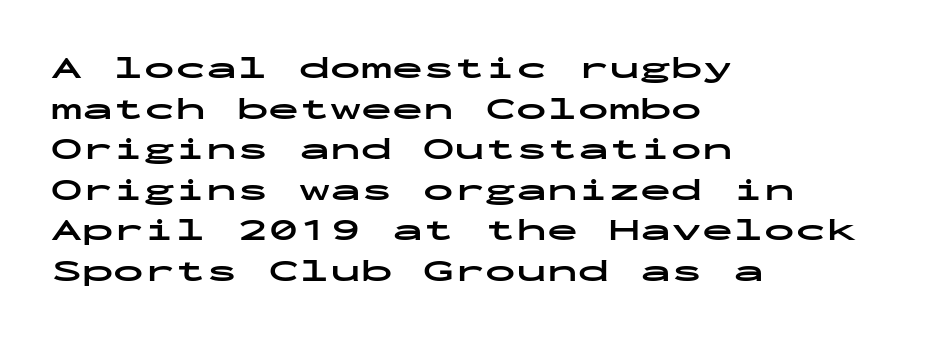
{"serif": "no", "italic": "no", "bold": "yes", "weight": "bold", "width": "wide", "stroke_contrast": "low", "x_height": "medium", "monospaced": "yes", "underline": "no", "align": "left", "line_spacing": "normal", "line_spacing_ratio": 1.31, "letter_spacing": "normal", "letter_spacing_em": 0.0, "glyph_px": 31}
